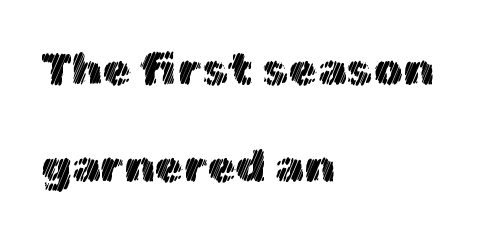
The image shows 46 px text type, upright; set left-aligned, loose line spacing (2.1x), normal letter spacing, not underlined; a medium x-height.
